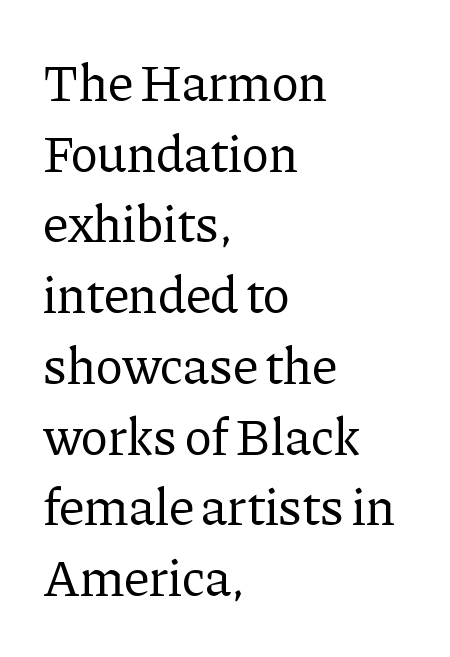
{"serif": "yes", "italic": "no", "bold": "no", "weight": "regular", "width": "normal", "stroke_contrast": "low", "x_height": "medium", "monospaced": "no", "underline": "no", "align": "left", "line_spacing": "normal", "line_spacing_ratio": 1.36, "letter_spacing": "normal", "letter_spacing_em": 0.0, "glyph_px": 52}
